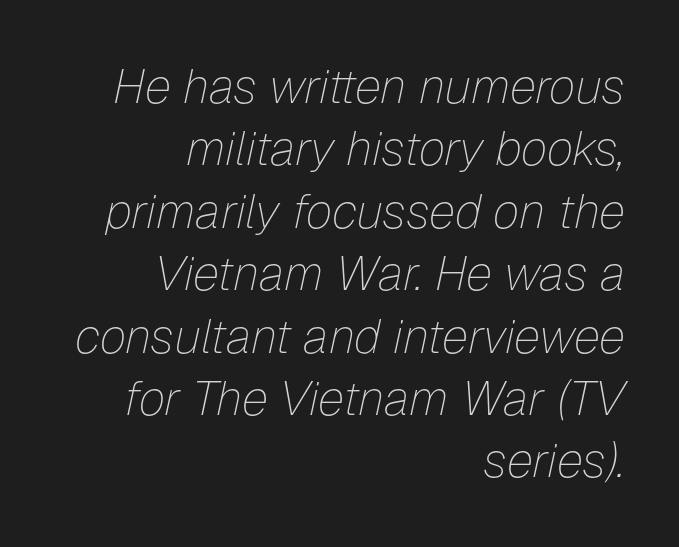
The image shows 48 px thin type, italic (leaning right); set right-aligned, normal line spacing (1.3x), normal letter spacing, not underlined; low stroke contrast and a medium x-height.
